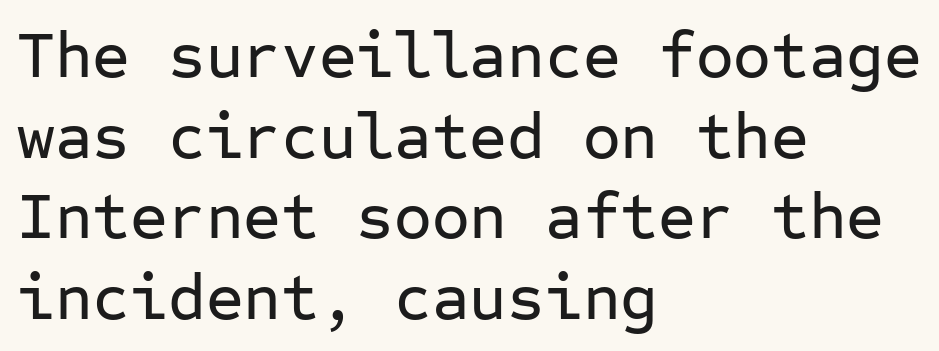
{"serif": "no", "italic": "no", "width": "normal", "stroke_contrast": "low", "x_height": "medium", "monospaced": "yes", "underline": "no", "align": "left", "line_spacing_ratio": 1.24, "letter_spacing": "normal", "letter_spacing_em": 0.0, "glyph_px": 65}
